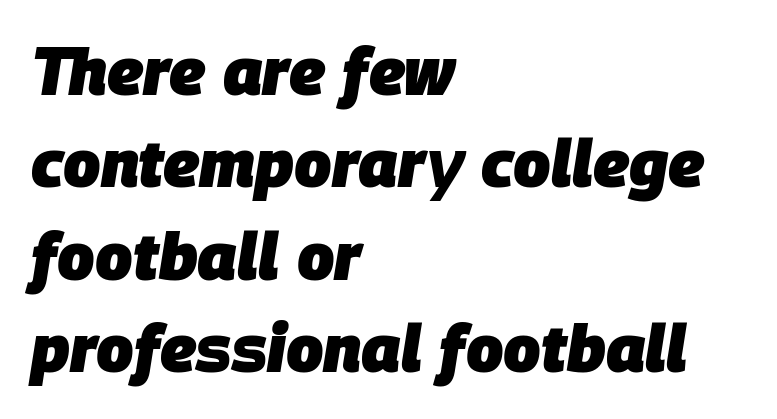
{"italic": "yes", "lean": "right", "slant_degrees": 9, "bold": "yes", "weight": "heavy", "width": "normal", "stroke_contrast": "low", "x_height": "large", "monospaced": "no", "underline": "no", "align": "left", "line_spacing": "normal", "line_spacing_ratio": 1.4, "letter_spacing": "normal", "letter_spacing_em": 0.0, "glyph_px": 66}
